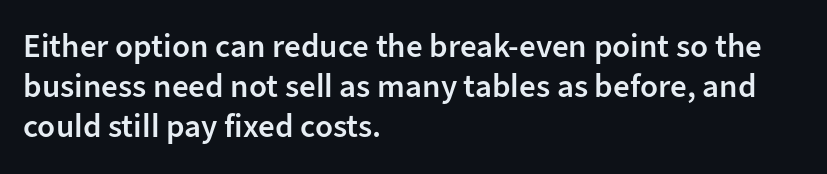
{"serif": "no", "italic": "no", "bold": "semi", "weight": "semibold", "width": "normal", "stroke_contrast": "low", "x_height": "medium", "monospaced": "no", "underline": "no", "align": "left", "line_spacing_ratio": 1.21, "letter_spacing": "normal", "letter_spacing_em": 0.0, "glyph_px": 33}
